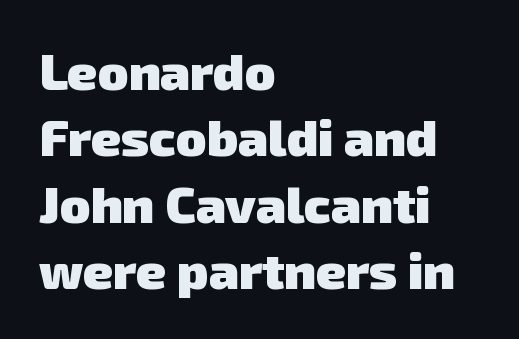
{"serif": "no", "bold": "yes", "weight": "heavy", "width": "normal", "stroke_contrast": "low", "x_height": "medium", "monospaced": "no", "underline": "no", "align": "left", "line_spacing": "normal", "line_spacing_ratio": 1.3, "letter_spacing": "normal", "letter_spacing_em": 0.0, "glyph_px": 51}
